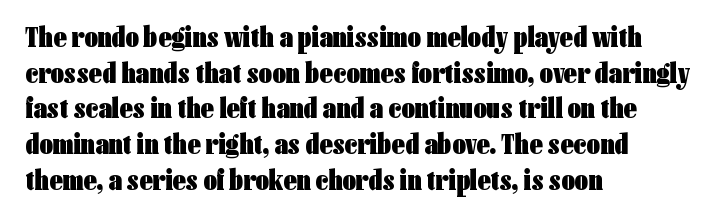
In terms of posture, this sample is upright. This rendering uses left alignment, leaving the right contour irregular. Think of a printed novel: that variable character pitch is what you see here. Anything drawn beneath the words? Only blank space. The font family rendered here belongs to the sans-serif group.
